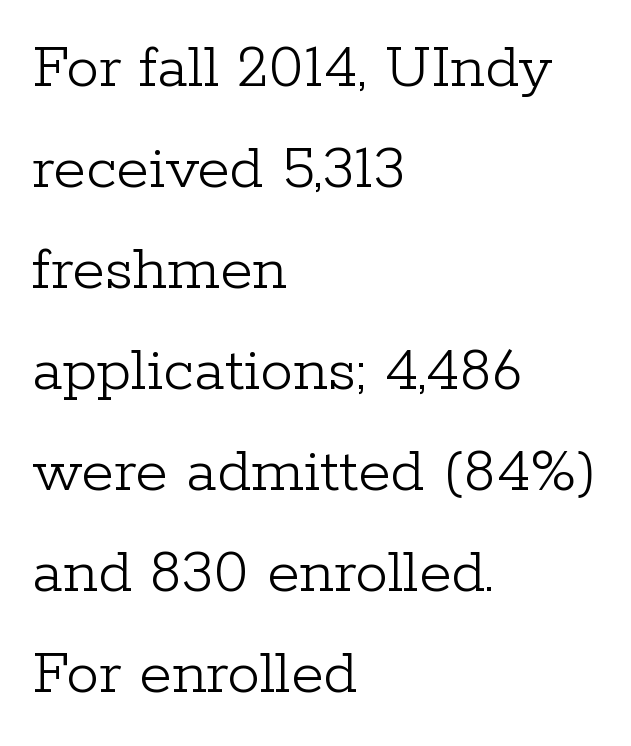
Unlike a clean sans, this face finishes its strokes with serifs. Notice how descenders clear the ascenders below comfortably — that's standard leading. Descender tails drop into unmarked territory. This rendering leaves character spacing at its baseline value.
